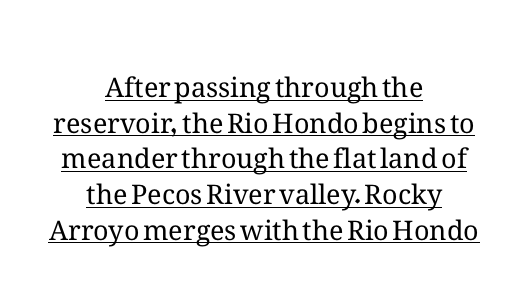
Q: Is the text bold? A: No.
Q: Is the text italic (slanted)? A: No, it is upright.
Q: Is the text underlined? A: Yes.
Q: How is the paragraph aligned? A: Centered.
Q: Is the spacing between letters normal or unusually wide? A: Normal.
Q: Is the spacing between lines tight, normal or loose? A: Normal.
